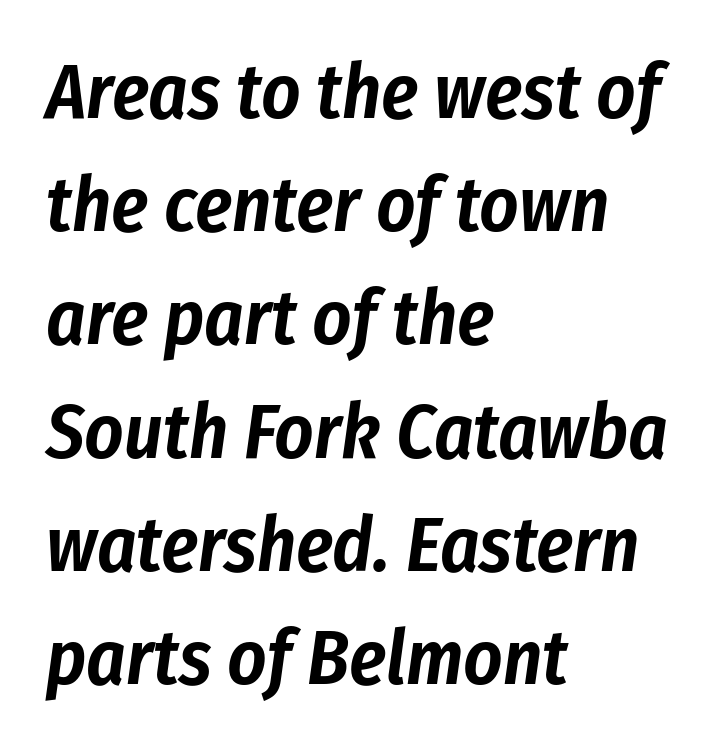
The image shows 76 px condensed type, italic (leaning right); set left-aligned, normal line spacing (1.49x), normal letter spacing, not underlined; low stroke contrast and a medium x-height.
